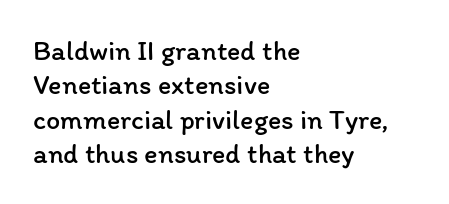
Q: Is the text bold? A: No.
Q: Is the text italic (slanted)? A: No, it is upright.
Q: Is the text underlined? A: No.
Q: How is the paragraph aligned? A: Left-aligned.
Q: Is the spacing between letters normal or unusually wide? A: Normal.
Q: Width (condensed, normal, or wide)? A: Normal.
Q: Stroke contrast? A: Low.
Q: x-height? A: Medium.
Q: Monospaced? A: No.
